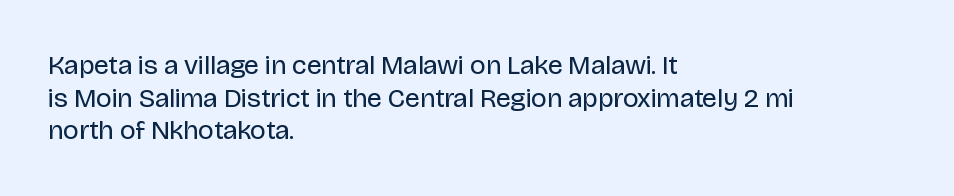
The image shows 27 px text type, upright; set left-aligned, line spacing 1.21x, normal letter spacing, not underlined.
